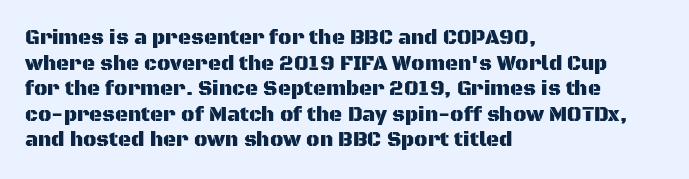
Nobody drew a line under any word here. Italic? Not at all — the glyphs are vertical. The rendering uses a moderate line-height, typical for paragraphs. You could call the tracking neutral — neither tight nor loose. This sample is left-justified, so line endings fall wherever the words run out.
